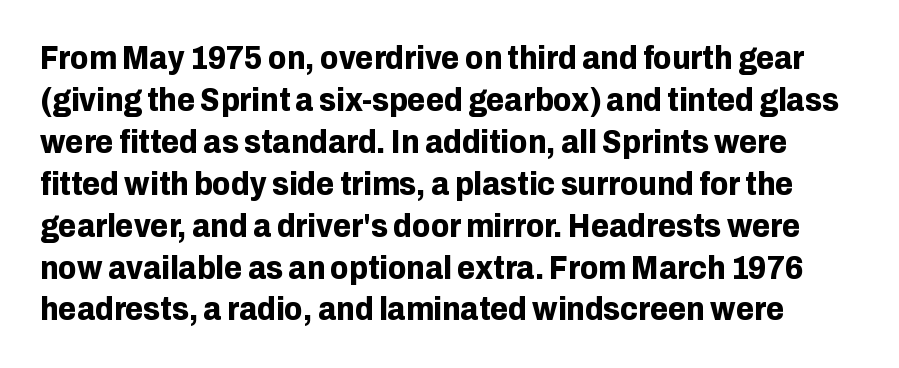
Check under the words: just untouched page. This sample has the flowing, uneven cadence of proportional lettering. Characters remain perfectly vertical along every line. Classification — sans serif.
